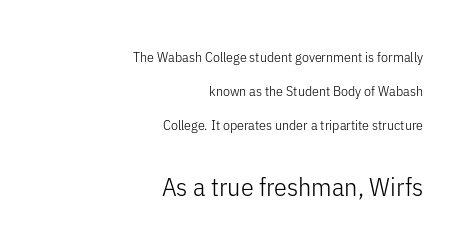
Italic: no, the glyphs are upright roman. What's the leading like? Stretched, with rows far apart. Does extra space separate the letters? No, they use regular spacing. Bare-footed words on every line. Is this a heavy cut? Hardly; it is regular or lighter. The rendering anchors every line to the right-hand side.
